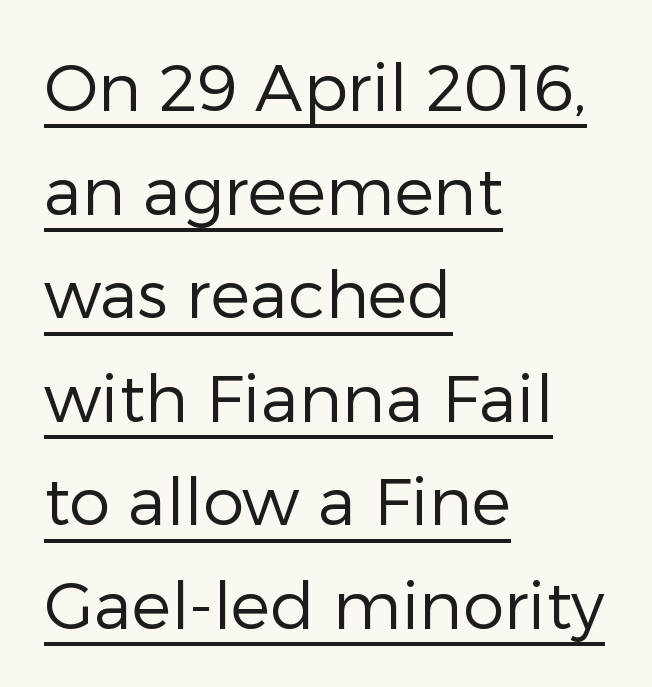
{"serif": "no", "italic": "no", "bold": "no", "weight": "regular", "width": "normal", "stroke_contrast": "low", "x_height": "medium", "monospaced": "no", "underline": "yes", "align": "left", "line_spacing": "normal", "line_spacing_ratio": 1.57, "letter_spacing": "normal", "letter_spacing_em": 0.0, "glyph_px": 66}
